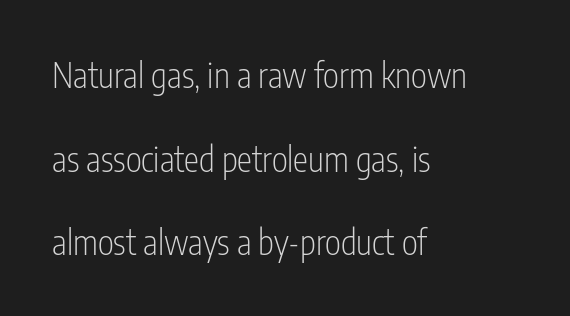
{"serif": "no", "italic": "no", "bold": "no", "weight": "light", "width": "condensed", "stroke_contrast": "low", "x_height": "medium", "monospaced": "no", "underline": "no", "align": "left", "line_spacing": "loose", "line_spacing_ratio": 2.46, "letter_spacing": "normal", "letter_spacing_em": 0.0, "glyph_px": 34}
